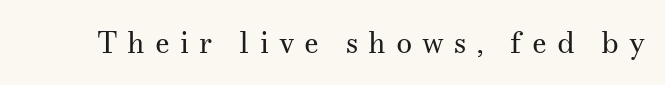
The passage shown is not underscored anywhere. The face used here is proportionally spaced, like ordinary book or web type. In terms of posture, this sample is upright. A typesetter would call this heavily tracked-out type. Old-style or modern, the face here clearly has serifs.
